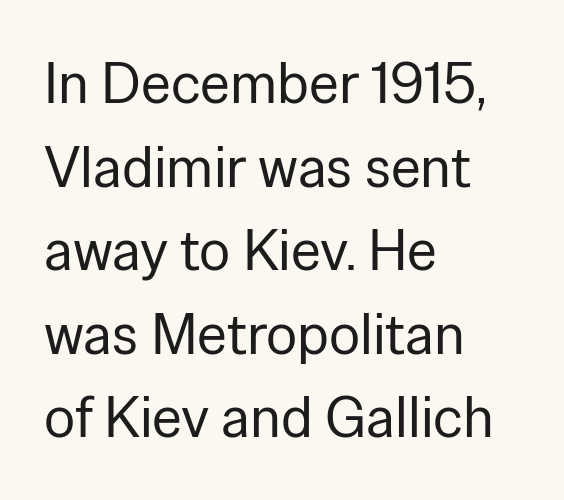
Evenly set lines give the paragraph a standard silhouette. A clean baseline with only descenders dipping below it. Character widths vary here, with narrow letters taking less room than wide ones. The font is comparable to plain body text, perhaps lighter. The rendering anchors every line to the left-hand side.
